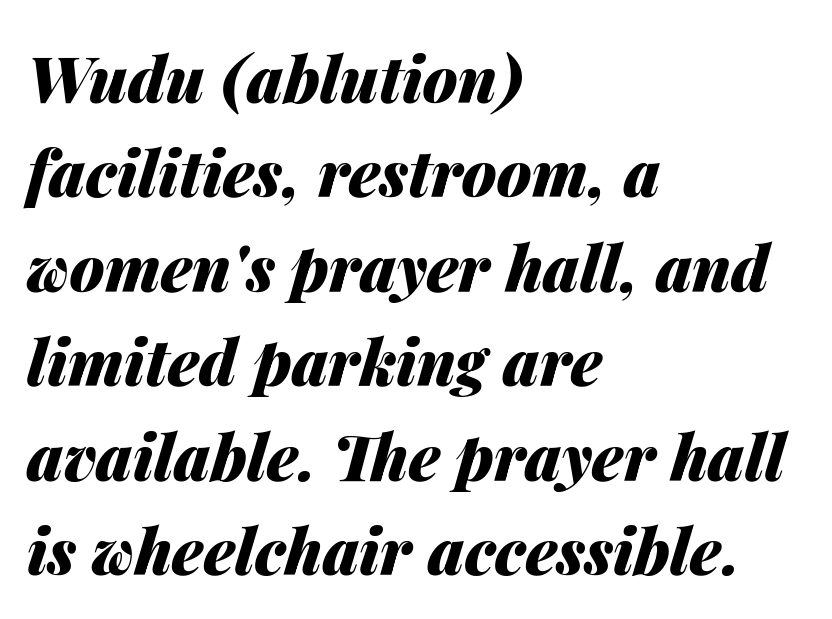
The image shows 63 px heavy type, italic (leaning right); set left-aligned, normal line spacing (1.5x), normal letter spacing, not underlined; medium stroke contrast and a medium x-height.
